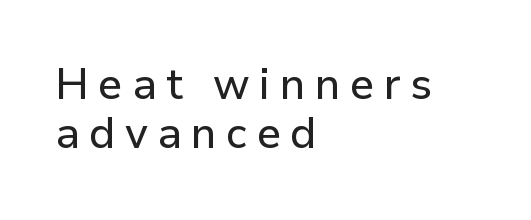
{"serif": "no", "italic": "no", "width": "normal", "stroke_contrast": "low", "x_height": "medium", "monospaced": "no", "underline": "no", "align": "left", "line_spacing": "tight", "line_spacing_ratio": 1.15, "letter_spacing": "wide", "letter_spacing_em": 0.22, "glyph_px": 43}
